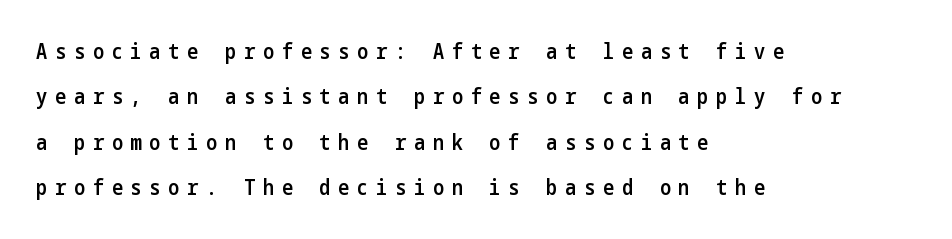
{"italic": "no", "bold": "semi", "underline": "no", "align": "left", "line_spacing": "loose", "line_spacing_ratio": 2.16, "letter_spacing": "wide", "letter_spacing_em": 0.37, "glyph_px": 21}
